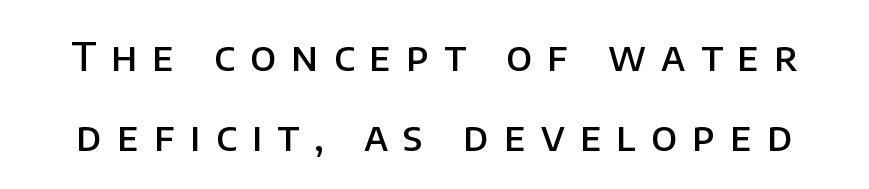
Q: Is the text bold? A: Semi-bold.
Q: Is the text italic (slanted)? A: No, it is upright.
Q: Is the typeface a serif or a sans-serif typeface? A: Sans-serif.
Q: Is the text underlined? A: No.
Q: Is the spacing between letters normal or unusually wide? A: Unusually wide.
Q: Is the spacing between lines tight, normal or loose? A: Loose.
Q: Width (condensed, normal, or wide)? A: Normal.
Q: Stroke contrast? A: Low.
Q: x-height? A: Large.
Q: Monospaced? A: No.
